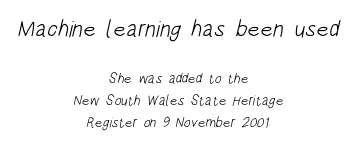
The letters look calm and open, with moderate or lighter stems. The lines in this sample share a center point and differ in where they start and stop. Summary of vertical rhythm: regular, with standard interline spacing. Inter-character spacing is left at the font's built-in metrics. The baseline area is clear. Does the bottom block carry the larger type? No, the top block does.
